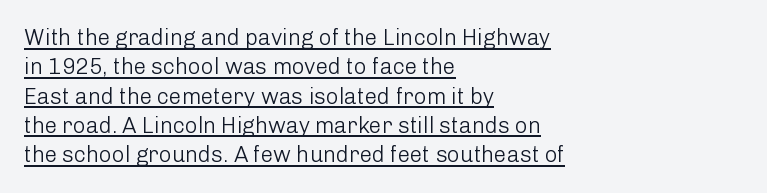
Q: Is the text bold? A: No.
Q: Is the text italic (slanted)? A: No, it is upright.
Q: Is the text underlined? A: Yes.
Q: How is the paragraph aligned? A: Left-aligned.
Q: Is the spacing between letters normal or unusually wide? A: Normal.
Q: Is the spacing between lines tight, normal or loose? A: Normal.
